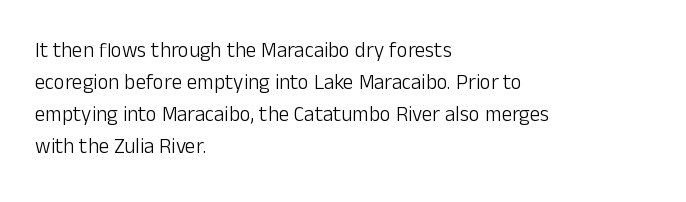
{"italic": "no", "bold": "no", "underline": "no", "align": "left", "line_spacing": "normal", "line_spacing_ratio": 1.52, "letter_spacing": "normal", "letter_spacing_em": 0.0, "glyph_px": 21}
